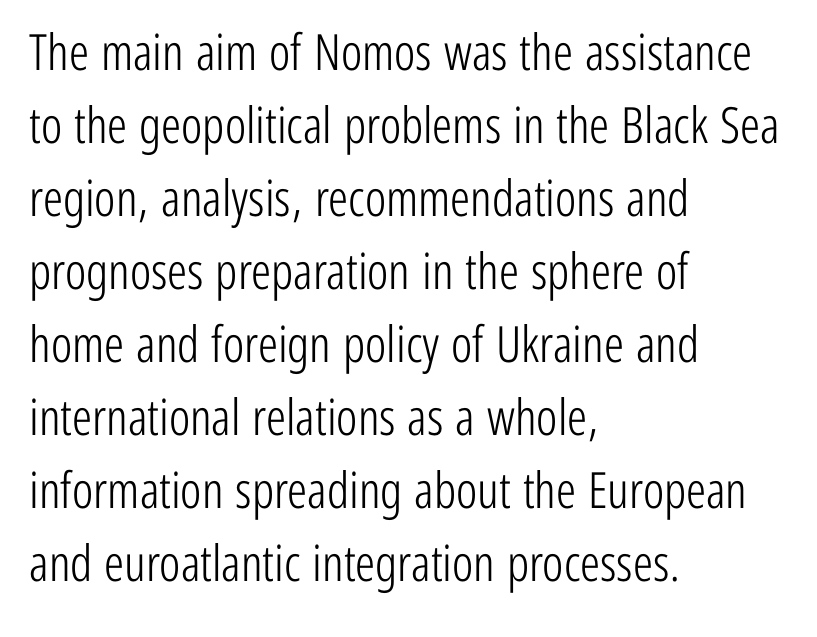
The image shows 50 px light, condensed sans-serif type, upright; set left-aligned, normal line spacing (1.46x), normal letter spacing, not underlined; low stroke contrast and a medium x-height.
